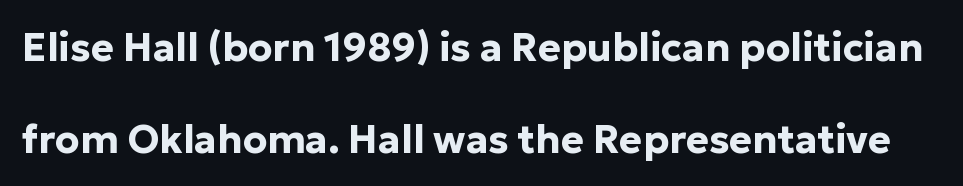
The image shows 39 px bold sans-serif type, upright; set loose line spacing (2.35x), normal letter spacing, not underlined; low stroke contrast and a medium x-height.
